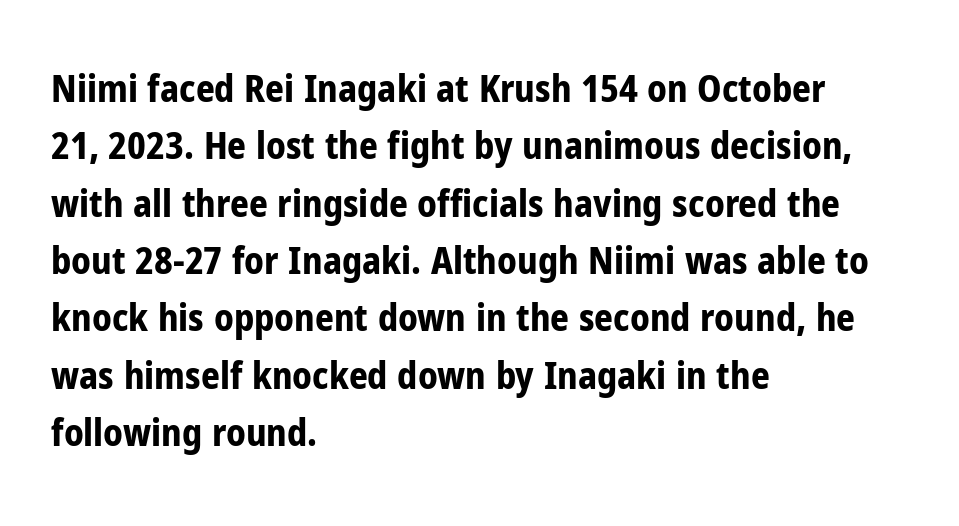
Q: Is the text bold? A: Yes.
Q: Is the text italic (slanted)? A: No, it is upright.
Q: Is the typeface a serif or a sans-serif typeface? A: Sans-serif.
Q: Is the text underlined? A: No.
Q: How is the paragraph aligned? A: Left-aligned.
Q: Is the spacing between letters normal or unusually wide? A: Normal.
Q: Is the spacing between lines tight, normal or loose? A: Normal.
Q: Width (condensed, normal, or wide)? A: Condensed.
Q: Stroke contrast? A: Low.
Q: x-height? A: Medium.
Q: Monospaced? A: No.
